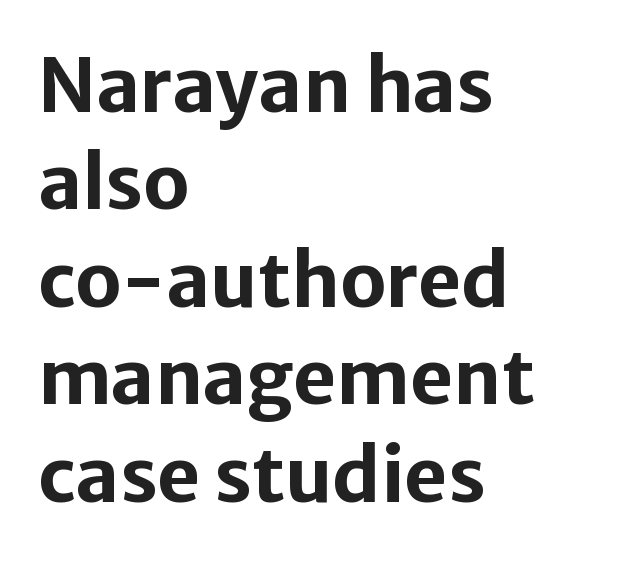
Q: Is the text bold? A: Yes.
Q: Is the text italic (slanted)? A: No, it is upright.
Q: Is the typeface a serif or a sans-serif typeface? A: Sans-serif.
Q: Is the text underlined? A: No.
Q: How is the paragraph aligned? A: Left-aligned.
Q: Is the spacing between letters normal or unusually wide? A: Normal.
Q: Is the spacing between lines tight, normal or loose? A: Normal.
Q: Width (condensed, normal, or wide)? A: Normal.
Q: Stroke contrast? A: Low.
Q: x-height? A: Medium.
Q: Monospaced? A: No.
